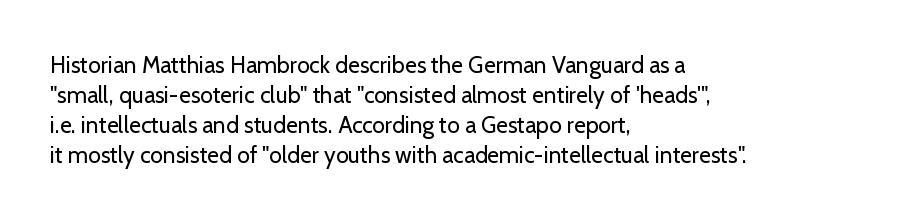
{"italic": "no", "bold": "no", "underline": "no", "align": "left", "line_spacing": "normal", "line_spacing_ratio": 1.31, "letter_spacing": "normal", "letter_spacing_em": 0.0, "glyph_px": 23}
